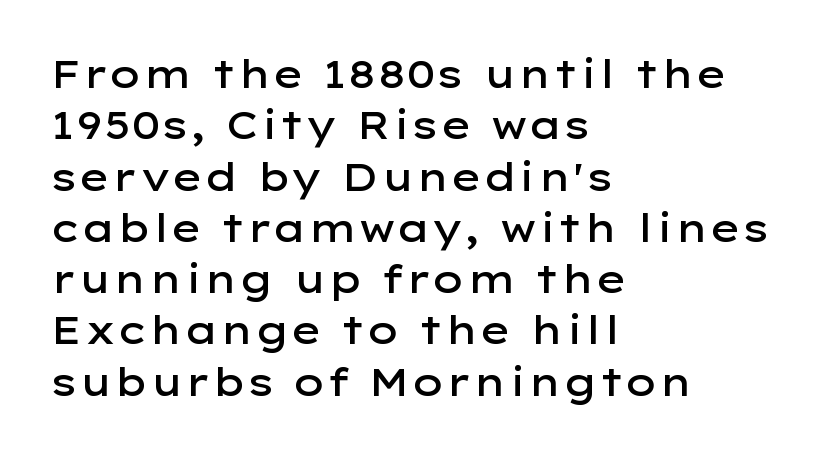
Q: Is the text bold? A: Semi-bold.
Q: Is the text italic (slanted)? A: No, it is upright.
Q: Is the typeface a serif or a sans-serif typeface? A: Sans-serif.
Q: Is the text underlined? A: No.
Q: How is the paragraph aligned? A: Left-aligned.
Q: Is the spacing between letters normal or unusually wide? A: Normal.
Q: Is the spacing between lines tight, normal or loose? A: Normal.
Q: Width (condensed, normal, or wide)? A: Wide.
Q: Stroke contrast? A: Low.
Q: x-height? A: Medium.
Q: Monospaced? A: No.
